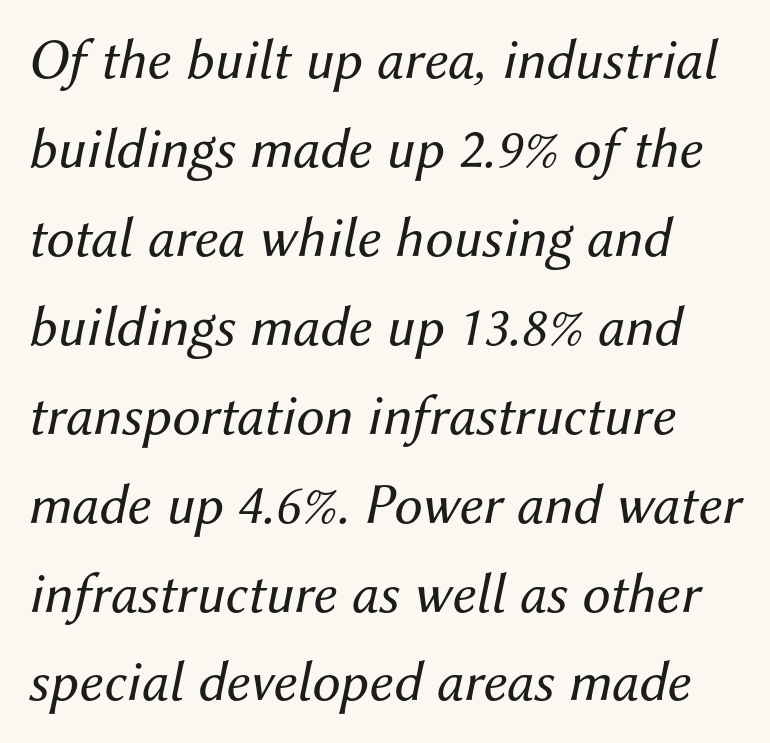
The image shows 57 px regular-weight type, italic (leaning right); set left-aligned, normal line spacing (1.56x), normal letter spacing, not underlined; medium stroke contrast and a medium x-height.
